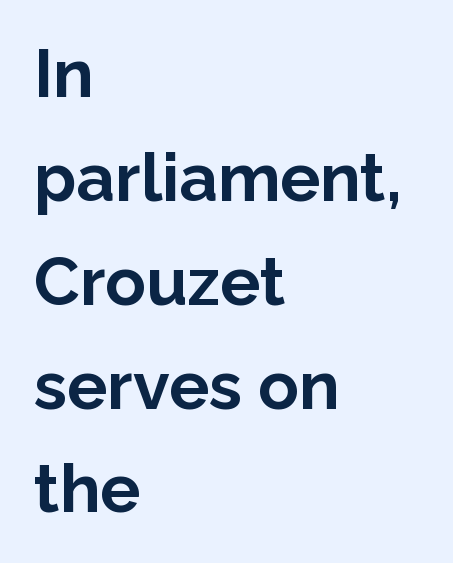
The image shows 67 px bold sans-serif type, upright; set left-aligned, normal line spacing (1.55x), normal letter spacing, not underlined; low stroke contrast and a medium x-height.
